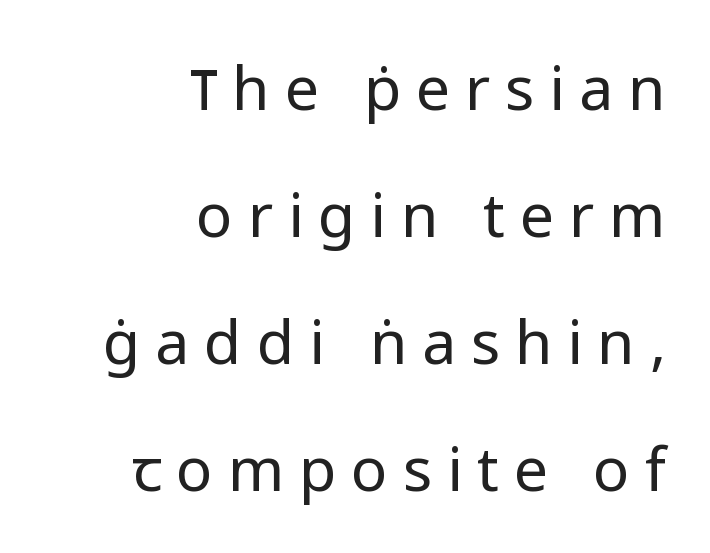
The image shows 61 px regular-weight sans-serif type, upright; set right-aligned, loose line spacing (2.08x), unusually wide letter spacing (+0.24 em), not underlined; low stroke contrast and a medium x-height.
